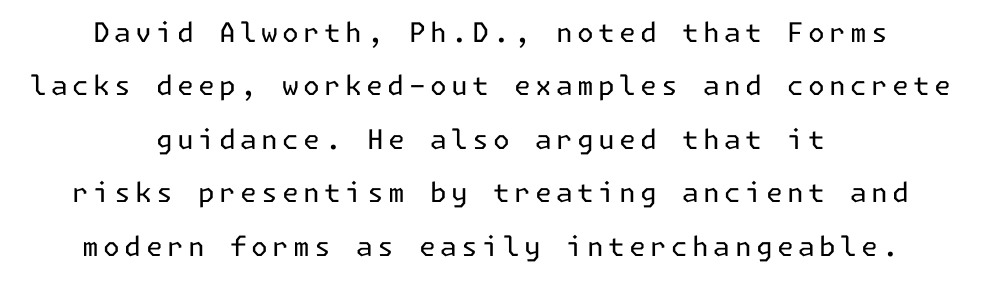
{"italic": "no", "bold": "no", "underline": "no", "align": "center", "line_spacing": "loose", "line_spacing_ratio": 1.98, "glyph_px": 27}
